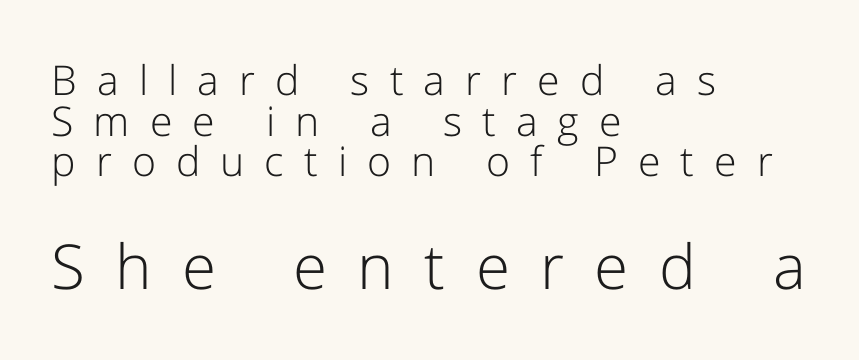
{"serif": "no", "italic": "no", "bold": "no", "weight": "light", "width": "normal", "stroke_contrast": "low", "x_height": "medium", "monospaced": "no", "underline": "no", "align": "left", "line_spacing": "tight", "line_spacing_ratio": 0.99, "letter_spacing": "wide", "letter_spacing_em": 0.49, "larger_block": "second", "size_ratio": 1.51, "glyph_px": 62}
